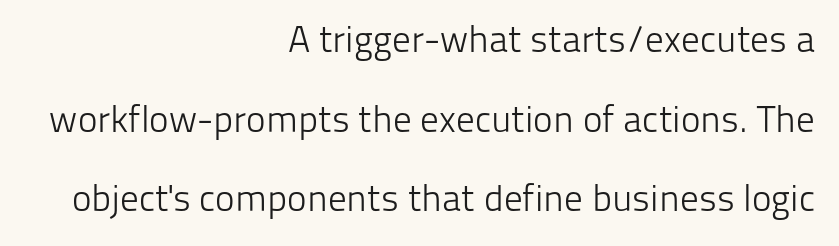
This is not heavy type; no bold has been used. Regarding serifs, this sample does without them. Does the leading feel generous? Absolutely, it's lavish. Looks like regular typesetting: each glyph gets only the width it needs. Honestly, the letter spacing is just normal — you wouldn't notice it.
